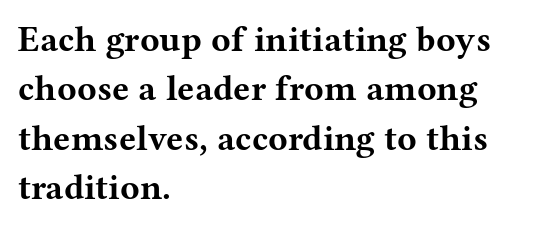
The image shows 36 px bold, wide serif type, upright; set left-aligned, normal line spacing (1.37x), normal letter spacing, not underlined; medium stroke contrast and a medium x-height.
